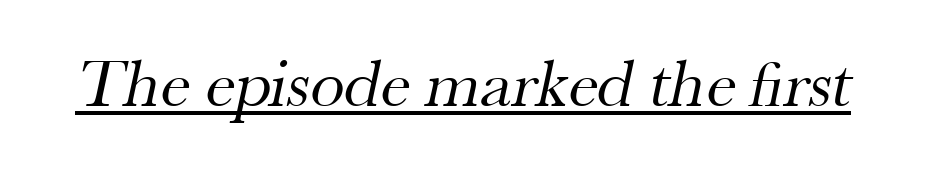
Q: Is the text bold? A: No.
Q: Is the typeface a serif or a sans-serif typeface? A: Serif.
Q: Is the text underlined? A: Yes.
Q: Is the spacing between letters normal or unusually wide? A: Normal.
Q: Width (condensed, normal, or wide)? A: Normal.
Q: Stroke contrast? A: Medium.
Q: x-height? A: Small.
Q: Monospaced? A: No.
